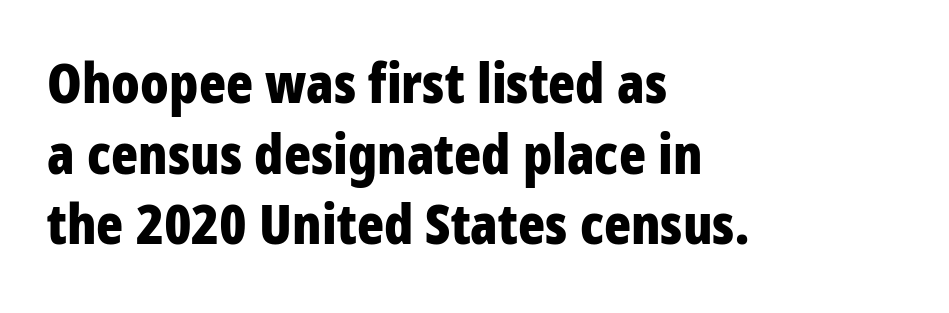
Q: Is the text bold? A: Yes.
Q: Is the text italic (slanted)? A: No, it is upright.
Q: Is the typeface a serif or a sans-serif typeface? A: Sans-serif.
Q: Is the text underlined? A: No.
Q: How is the paragraph aligned? A: Left-aligned.
Q: Is the spacing between letters normal or unusually wide? A: Normal.
Q: Is the spacing between lines tight, normal or loose? A: Normal.
Q: Width (condensed, normal, or wide)? A: Condensed.
Q: Stroke contrast? A: Low.
Q: x-height? A: Large.
Q: Monospaced? A: No.
